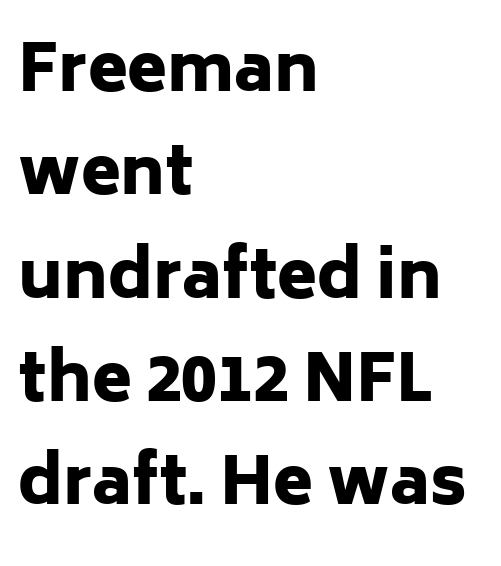
If you drew a line through each stem, it would be perfectly vertical. Typographically, this falls in the sans-serif category. Type without underlining. Looks like regular typesetting: each glyph gets only the width it needs. How are the letters spaced? Ordinarily, with no added tracking. A student would call this left alignment; a typographer would say flush left, rag right.
